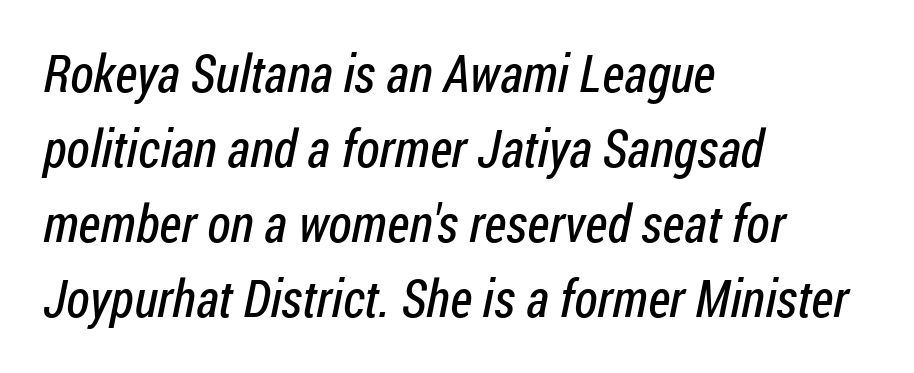
A light-to-regular cut is what we see here. The passage shown is not underscored anywhere. All the whitespace from short lines collects on the right. Regarding serifs, this sample does without them.
